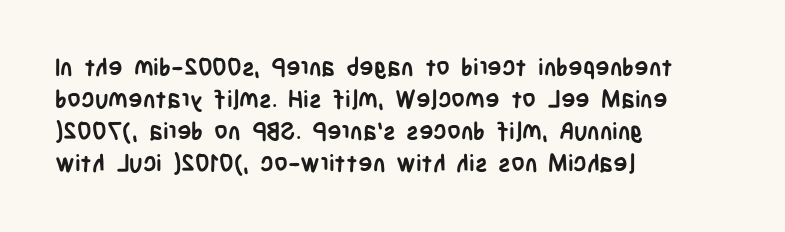
{"italic": "no", "bold": "yes", "underline": "no", "align": "left", "line_spacing": "normal", "line_spacing_ratio": 1.34, "letter_spacing": "normal", "letter_spacing_em": 0.0, "glyph_px": 24}
